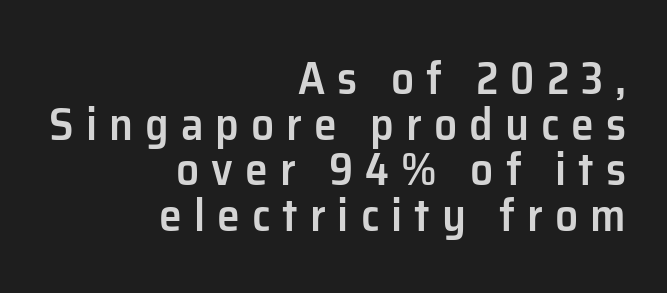
Q: Is the text bold? A: Semi-bold.
Q: Is the text italic (slanted)? A: No, it is upright.
Q: Is the typeface a serif or a sans-serif typeface? A: Sans-serif.
Q: Is the text underlined? A: No.
Q: How is the paragraph aligned? A: Right-aligned.
Q: Is the spacing between letters normal or unusually wide? A: Unusually wide.
Q: Is the spacing between lines tight, normal or loose? A: Tight.
Q: Width (condensed, normal, or wide)? A: Normal.
Q: Stroke contrast? A: Low.
Q: x-height? A: Medium.
Q: Monospaced? A: No.
